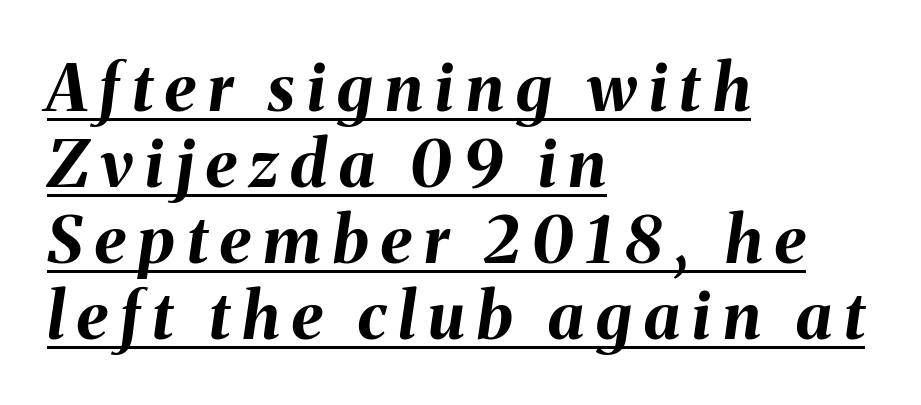
The whole block is typeset with a tilt. Varying glyph widths throughout — classic text-font behaviour. A baseline rule has been typeset under these characters. All the whitespace from short lines collects on the right.
